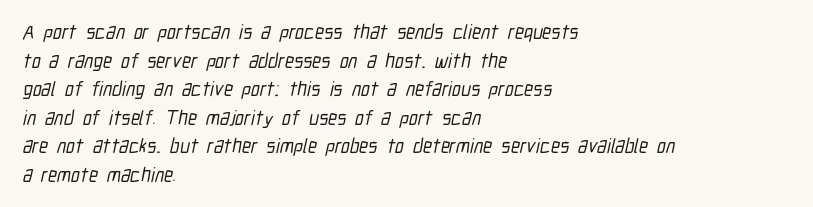
Teacher's note: observe the even left margin — that is flush-left alignment. The foot of each line stays bare and open. Horizontal bands of white between lines are of average thickness. No extra tracking has been applied to these lines.
